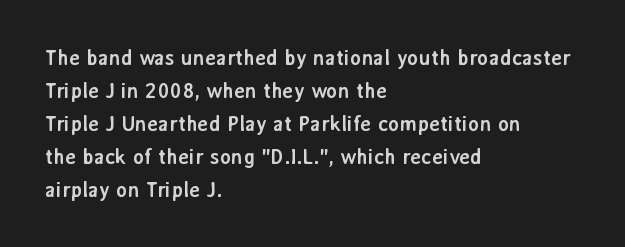
{"italic": "no", "bold": "yes", "underline": "no", "align": "left", "line_spacing": "normal", "line_spacing_ratio": 1.57, "letter_spacing": "normal", "letter_spacing_em": 0.0, "glyph_px": 21}
